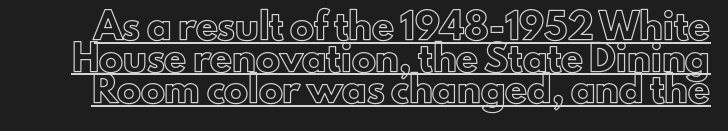
Q: Is the text italic (slanted)? A: No, it is upright.
Q: Is the text underlined? A: Yes.
Q: Is the spacing between letters normal or unusually wide? A: Normal.
Q: Is the spacing between lines tight, normal or loose? A: Normal.
